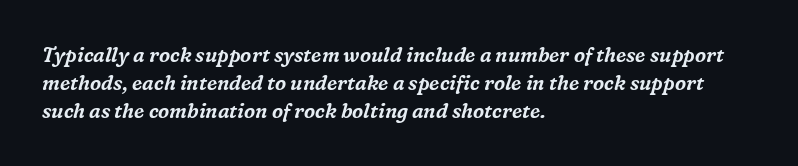
A normal amount of white space separates one row of letters from the next. Is the letter spacing exaggerated? No — it looks like the ordinary default. Is the block centered? No — it sits flush against the left margin. No word sits above an underline. Posture: slanted.
